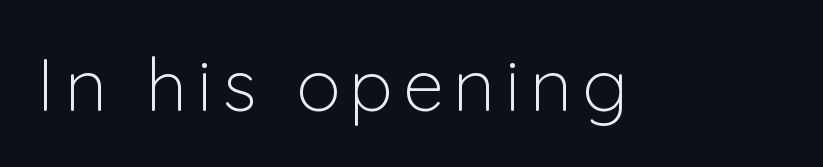
Q: Is the text bold? A: No.
Q: Is the text italic (slanted)? A: No, it is upright.
Q: Is the typeface a serif or a sans-serif typeface? A: Sans-serif.
Q: Is the text underlined? A: No.
Q: Width (condensed, normal, or wide)? A: Normal.
Q: Stroke contrast? A: Low.
Q: x-height? A: Medium.
Q: Monospaced? A: No.
